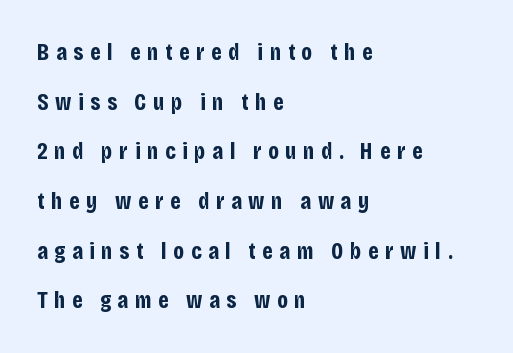
Q: Is the text bold? A: Yes.
Q: Is the text italic (slanted)? A: No, it is upright.
Q: Is the text underlined? A: No.
Q: How is the paragraph aligned? A: Left-aligned.
Q: Is the spacing between letters normal or unusually wide? A: Unusually wide.
Q: Is the spacing between lines tight, normal or loose? A: Loose.
